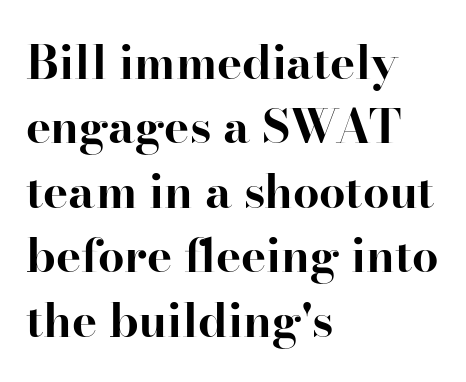
Q: Is the text bold? A: Yes.
Q: Is the text italic (slanted)? A: No, it is upright.
Q: Is the typeface a serif or a sans-serif typeface? A: Serif.
Q: Is the text underlined? A: No.
Q: How is the paragraph aligned? A: Left-aligned.
Q: Is the spacing between letters normal or unusually wide? A: Normal.
Q: Is the spacing between lines tight, normal or loose? A: Normal.
Q: Width (condensed, normal, or wide)? A: Normal.
Q: Stroke contrast? A: High.
Q: x-height? A: Small.
Q: Monospaced? A: No.
